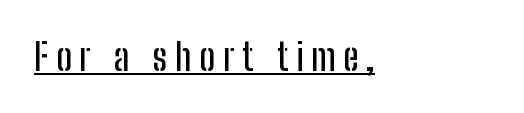
The image shows 37 px condensed sans-serif type, upright; set left-aligned, unusually wide letter spacing (+0.21 em), underlined; low stroke contrast and a medium x-height.
